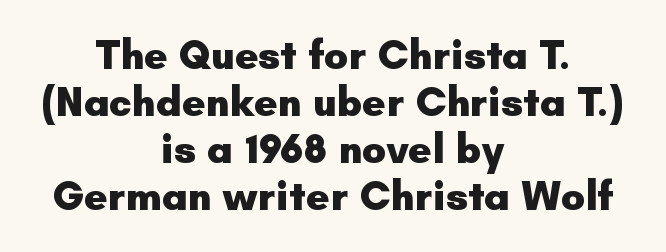
{"serif": "no", "italic": "no", "bold": "yes", "weight": "heavy", "width": "normal", "stroke_contrast": "low", "x_height": "small", "monospaced": "no", "underline": "no", "align": "center", "line_spacing": "tight", "line_spacing_ratio": 1.15, "letter_spacing": "normal", "letter_spacing_em": 0.0, "glyph_px": 41}
